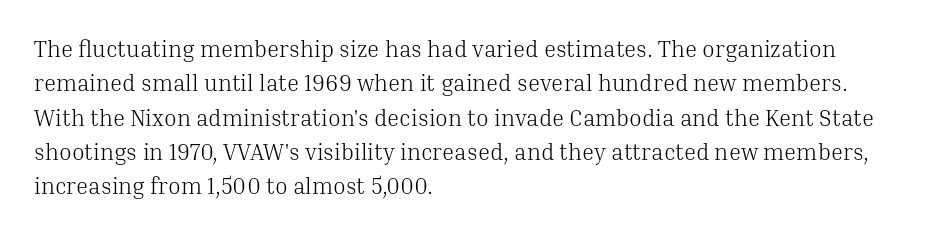
{"italic": "no", "bold": "no", "underline": "no", "align": "left", "line_spacing": "normal", "line_spacing_ratio": 1.49, "letter_spacing": "normal", "letter_spacing_em": 0.0, "glyph_px": 23}
